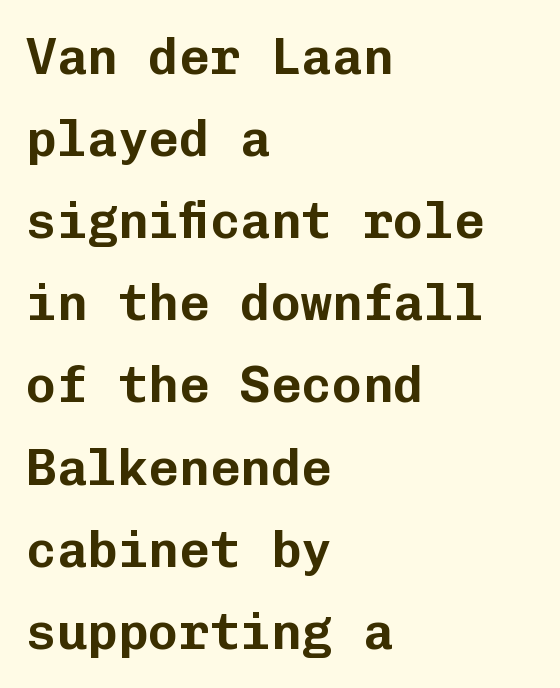
The image shows 51 px sans-serif type, upright, monospaced; set left-aligned, normal line spacing (1.61x), normal letter spacing, not underlined; low stroke contrast and a medium x-height.
